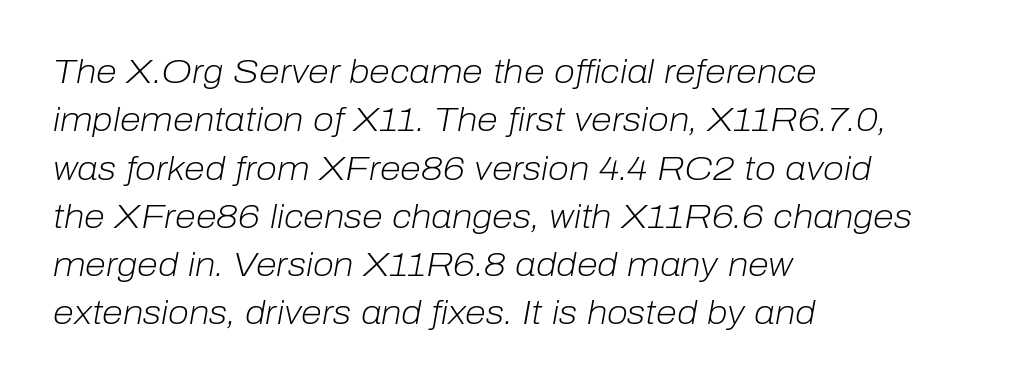
The typography opts for an oblique posture over an upright one. The rendering anchors every line to the left-hand side. Tracking here is standard; glyphs follow each other at the usual distance. Spacing verdict: proportional, widths tailored to each character. The designer left line spacing at the default. Any mark beneath the type? The region is blank.
